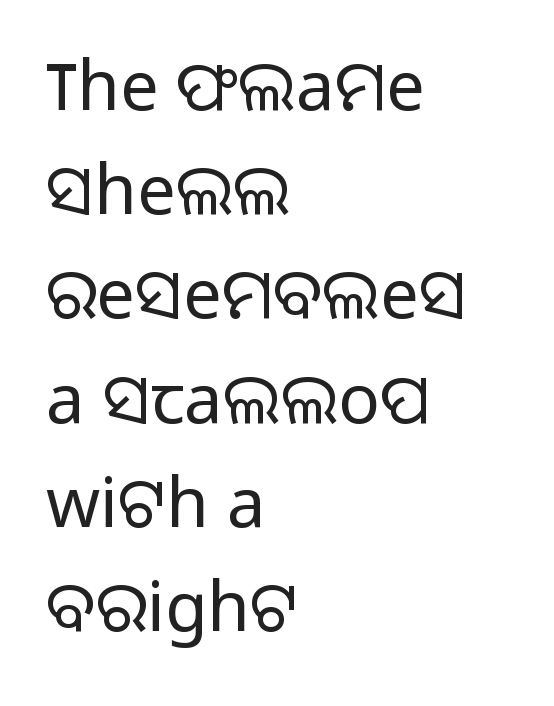
The image shows 69 px light sans-serif type, upright; set left-aligned, normal line spacing (1.51x), normal letter spacing, not underlined; low stroke contrast and a medium x-height.
